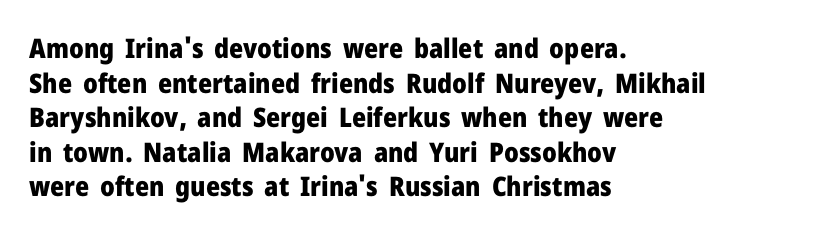
{"italic": "no", "bold": "yes", "underline": "no", "align": "left", "line_spacing": "normal", "line_spacing_ratio": 1.28, "letter_spacing": "normal", "letter_spacing_em": 0.0, "glyph_px": 27}
